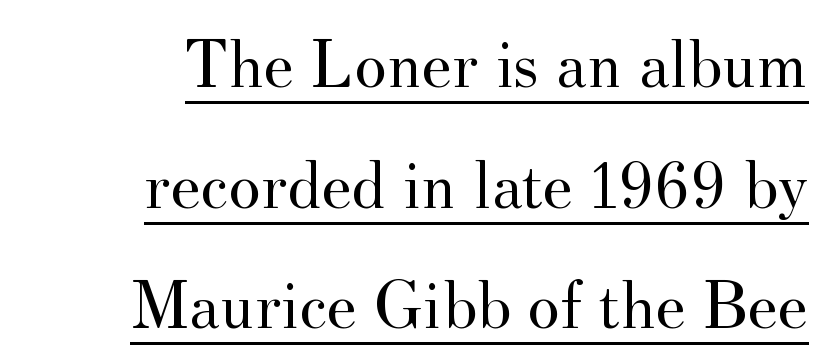
Q: Is the text bold? A: No.
Q: Is the text italic (slanted)? A: No, it is upright.
Q: Is the typeface a serif or a sans-serif typeface? A: Serif.
Q: Is the text underlined? A: Yes.
Q: How is the paragraph aligned? A: Right-aligned.
Q: Is the spacing between letters normal or unusually wide? A: Normal.
Q: Width (condensed, normal, or wide)? A: Normal.
Q: Stroke contrast? A: Medium.
Q: x-height? A: Small.
Q: Monospaced? A: No.
